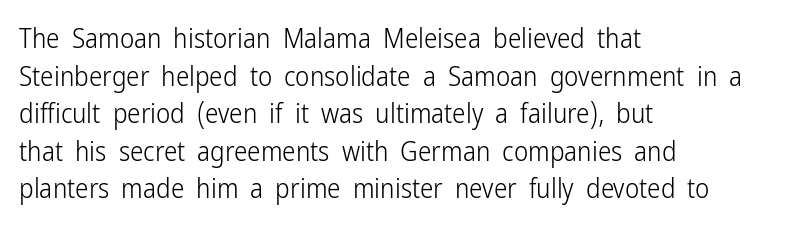
Notice how the stems are strictly vertical — no italics here. A bare baseline throughout the passage. Inter-character spacing is left at the font's built-in metrics. Vertical spacing — default. The ragged edge is on the right, which tells us the setting is flush left. The font sits on the lighter half of the weight spectrum, regular included.
